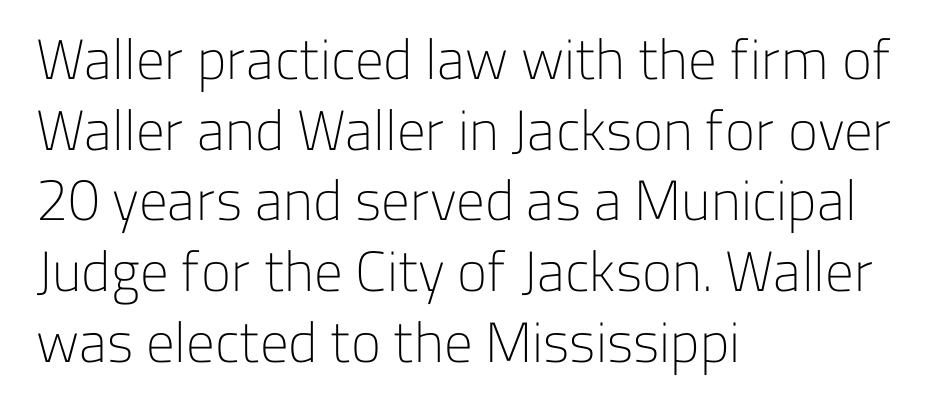
The image shows 57 px light sans-serif type, upright; set left-aligned, line spacing 1.24x, normal letter spacing, not underlined; low stroke contrast and a medium x-height.
